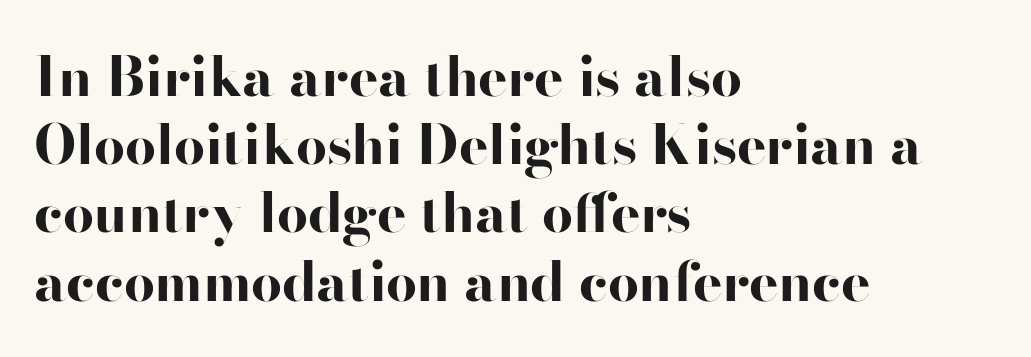
Q: Is the text bold? A: Yes.
Q: Is the text italic (slanted)? A: No, it is upright.
Q: Is the typeface a serif or a sans-serif typeface? A: Sans-serif.
Q: Is the text underlined? A: No.
Q: How is the paragraph aligned? A: Left-aligned.
Q: Is the spacing between letters normal or unusually wide? A: Normal.
Q: Width (condensed, normal, or wide)? A: Wide.
Q: Stroke contrast? A: High.
Q: x-height? A: Small.
Q: Monospaced? A: No.
